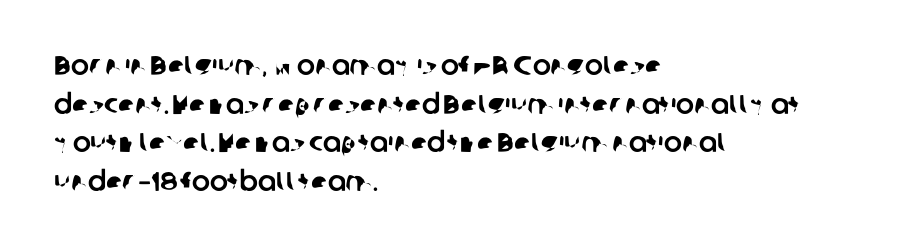
Q: Is the text underlined? A: No.
Q: How is the paragraph aligned? A: Left-aligned.
Q: Is the spacing between letters normal or unusually wide? A: Normal.
Q: Is the spacing between lines tight, normal or loose? A: Normal.
